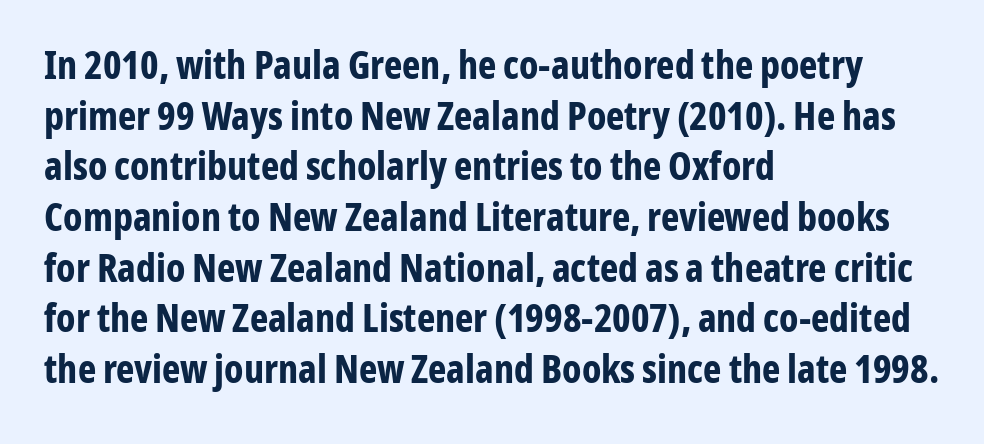
The image shows 39 px bold, condensed sans-serif type, upright; set left-aligned, normal line spacing (1.3x), normal letter spacing, not underlined; low stroke contrast and a medium x-height.
